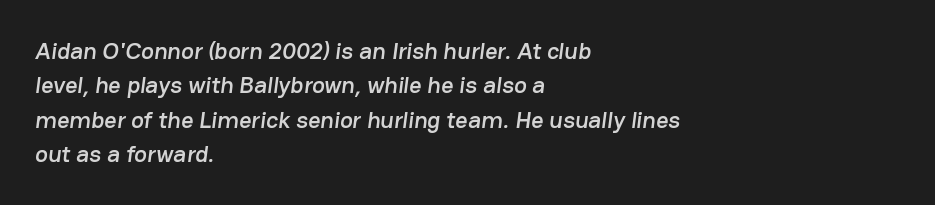
{"underline": "no", "align": "left", "line_spacing": "normal", "line_spacing_ratio": 1.43, "letter_spacing": "normal", "letter_spacing_em": 0.0, "glyph_px": 24}
